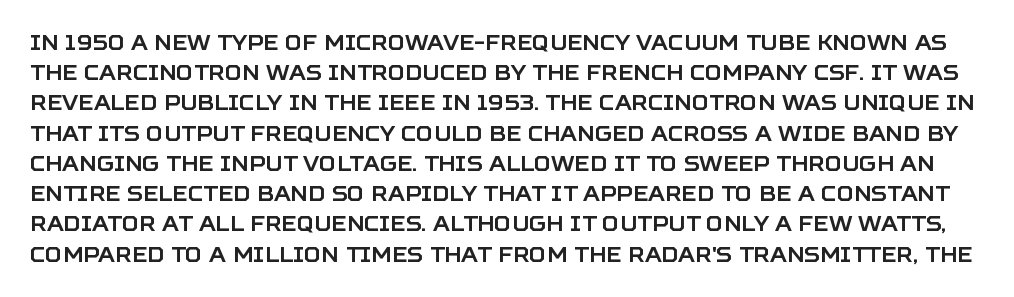
{"italic": "no", "underline": "no", "line_spacing": "normal", "line_spacing_ratio": 1.44, "letter_spacing": "normal", "letter_spacing_em": 0.0, "glyph_px": 21}
